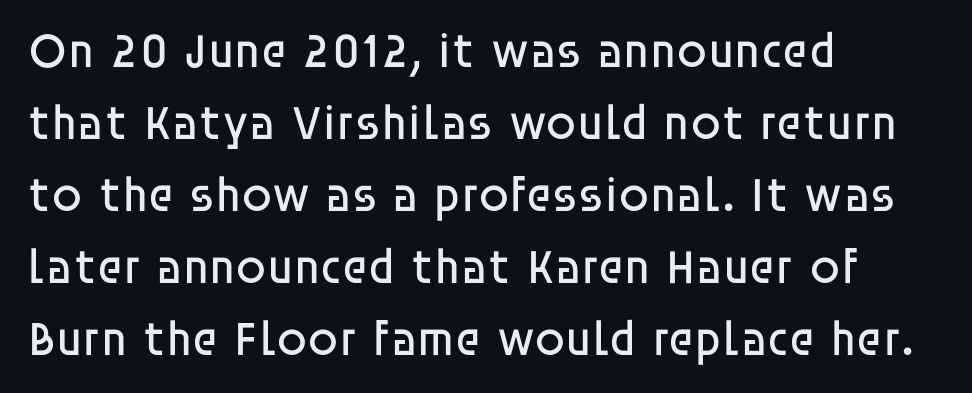
The image shows 49 px regular-weight sans-serif type, upright; set left-aligned, normal line spacing (1.47x), normal letter spacing, not underlined; low stroke contrast and a large x-height.
